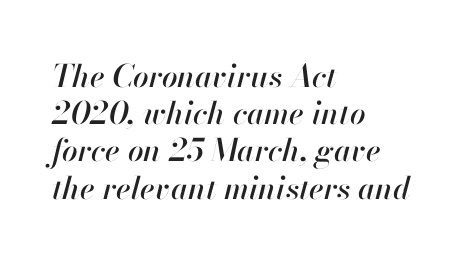
{"italic": "yes", "lean": "right", "slant_degrees": 13, "width": "normal", "stroke_contrast": "high", "x_height": "small", "monospaced": "no", "underline": "no", "align": "left", "line_spacing_ratio": 1.2, "letter_spacing": "normal", "letter_spacing_em": 0.0, "glyph_px": 31}
